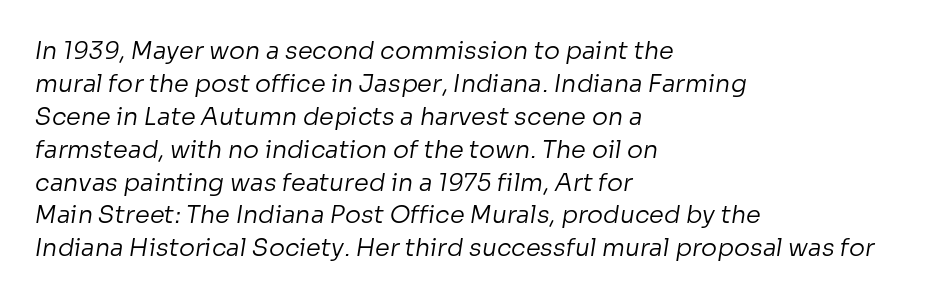
Bold? No — there's no thickening of the strokes. All the whitespace from short lines collects on the right. The rendering keeps characters at their native spacing. Summary of vertical rhythm: regular, with standard interline spacing. Anything drawn beneath the words? Only blank space.
